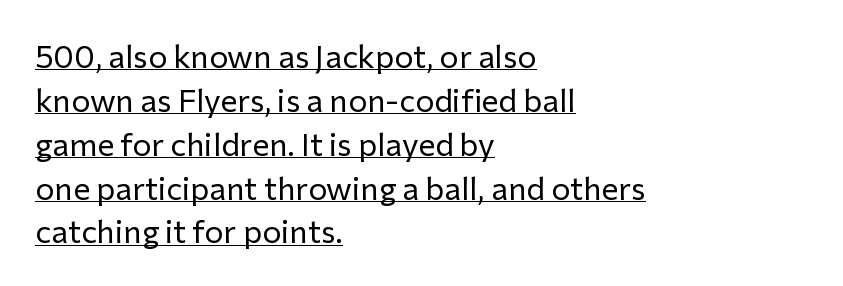
The image shows 32 px regular-weight sans-serif type, upright; set left-aligned, normal line spacing (1.37x), normal letter spacing, underlined; low stroke contrast and a medium x-height.
